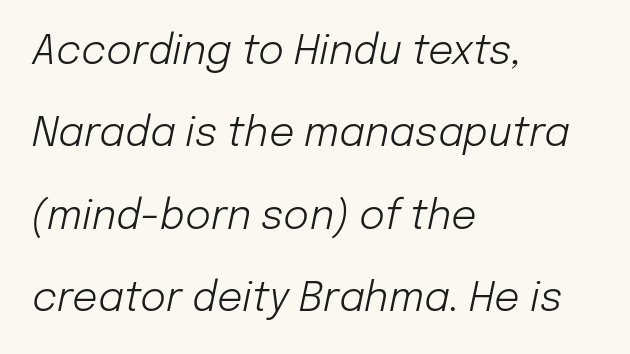
Q: Is the text bold? A: No.
Q: Is the text italic (slanted)? A: Yes, it leans right by about 12 degrees.
Q: Is the text underlined? A: No.
Q: How is the paragraph aligned? A: Left-aligned.
Q: Is the spacing between letters normal or unusually wide? A: Normal.
Q: Is the spacing between lines tight, normal or loose? A: Loose.
Q: Width (condensed, normal, or wide)? A: Normal.
Q: Stroke contrast? A: Low.
Q: x-height? A: Medium.
Q: Monospaced? A: No.
